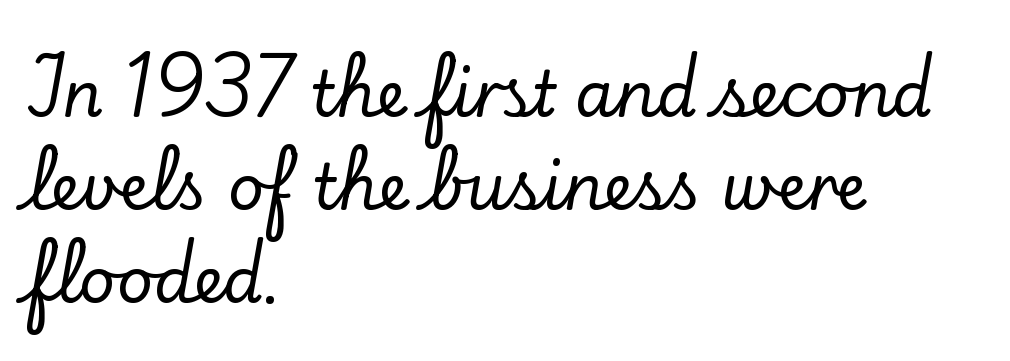
The image shows 63 px serif type; set left-aligned, normal line spacing (1.48x), normal letter spacing, not underlined; low stroke contrast and a small x-height.
